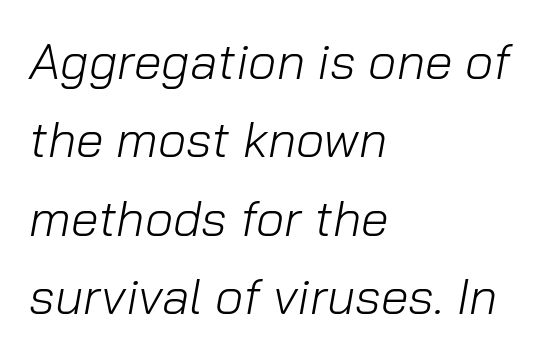
Notice how the stems are inclined rather than vertical — that's the hallmark of italics. Just letters on the line, the space beneath them empty. A typesetter would call this proportional, since set widths differ per character. Weight: in the light-to-regular range. Regular leading.
